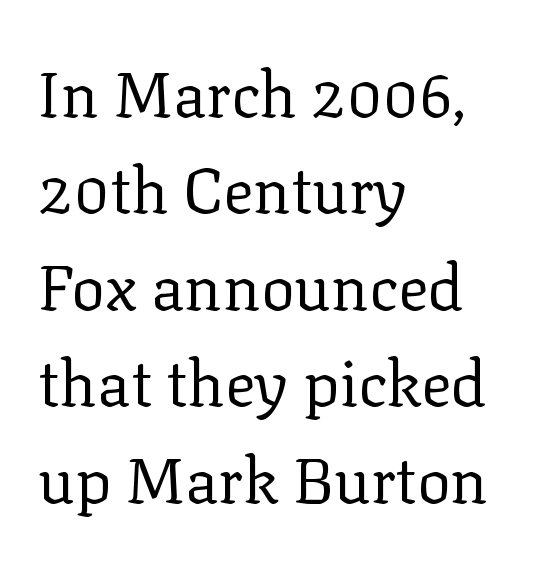
The image shows 63 px regular-weight serif type, upright; set left-aligned, normal line spacing (1.53x), normal letter spacing, not underlined; low stroke contrast and a medium x-height.
